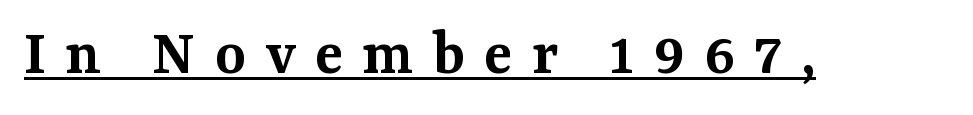
The image shows 66 px semibold serif type, upright; set unusually wide letter spacing (+0.29 em), underlined; medium stroke contrast and a medium x-height.
